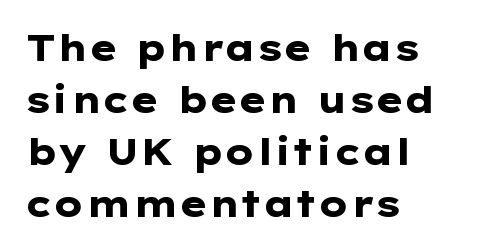
{"serif": "no", "italic": "no", "bold": "yes", "weight": "heavy", "width": "wide", "stroke_contrast": "low", "x_height": "medium", "monospaced": "no", "underline": "no", "align": "left", "line_spacing": "normal", "line_spacing_ratio": 1.44, "letter_spacing": "normal", "letter_spacing_em": 0.0, "glyph_px": 36}
